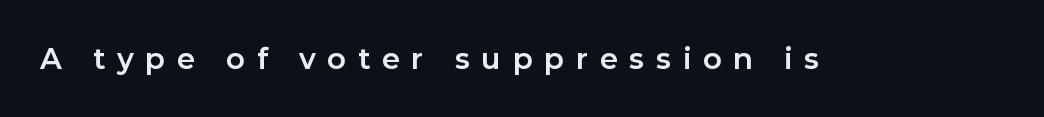
A typesetter would label this face a sans. It's the straight-up-and-down kind of type. The glyphs are unaccompanied by any horizontal stroke below them. There is plenty of visible air inserted between adjacent glyphs. The letters advance in unequal steps, a hallmark of proportional type. On the weight axis this lands at bold, roughly 700.
